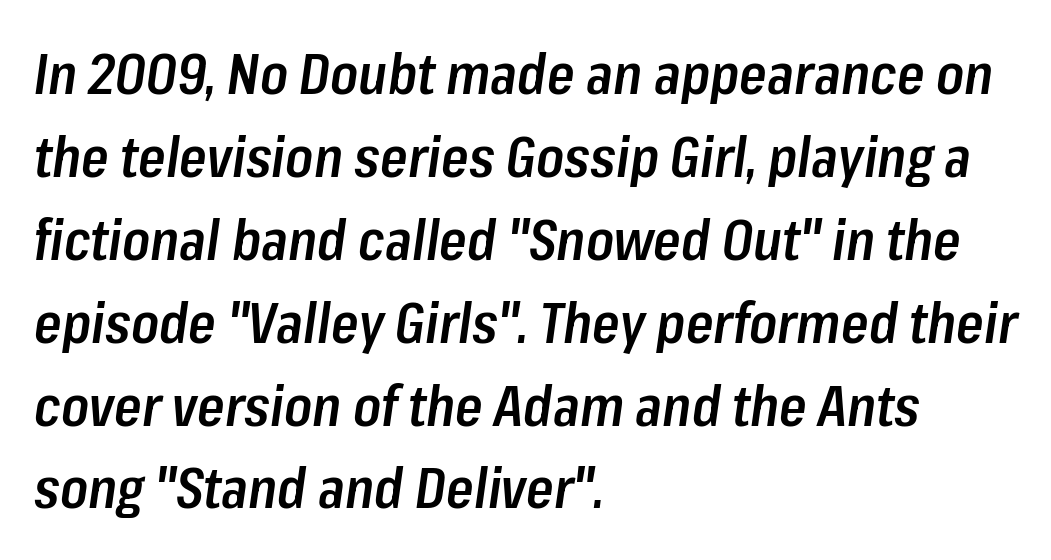
Q: Is the text bold? A: Semi-bold.
Q: Is the text italic (slanted)? A: Yes, it leans right by about 8 degrees.
Q: Is the text underlined? A: No.
Q: How is the paragraph aligned? A: Left-aligned.
Q: Is the spacing between letters normal or unusually wide? A: Normal.
Q: Is the spacing between lines tight, normal or loose? A: Normal.
Q: Width (condensed, normal, or wide)? A: Condensed.
Q: Stroke contrast? A: Low.
Q: x-height? A: Medium.
Q: Monospaced? A: No.
